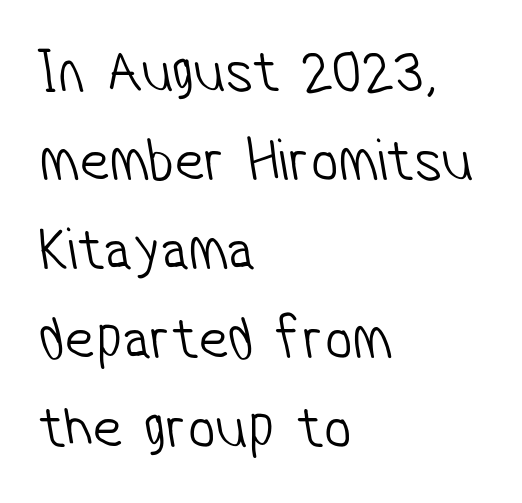
{"serif": "no", "bold": "no", "weight": "light", "width": "condensed", "stroke_contrast": "low", "x_height": "medium", "monospaced": "no", "underline": "no", "align": "left", "line_spacing": "normal", "line_spacing_ratio": 1.46, "letter_spacing": "normal", "letter_spacing_em": 0.0, "glyph_px": 61}
